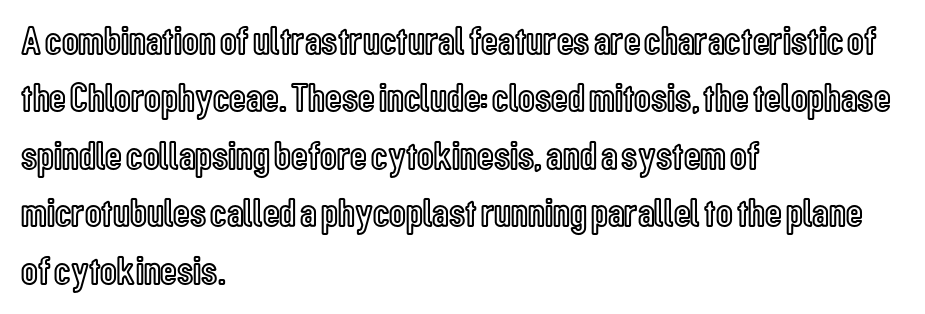
Q: Is the text italic (slanted)? A: No, it is upright.
Q: Is the text underlined? A: No.
Q: How is the paragraph aligned? A: Left-aligned.
Q: Is the spacing between letters normal or unusually wide? A: Normal.
Q: Is the spacing between lines tight, normal or loose? A: Normal.
Q: Width (condensed, normal, or wide)? A: Condensed.
Q: x-height? A: Medium.
Q: Monospaced? A: No.
